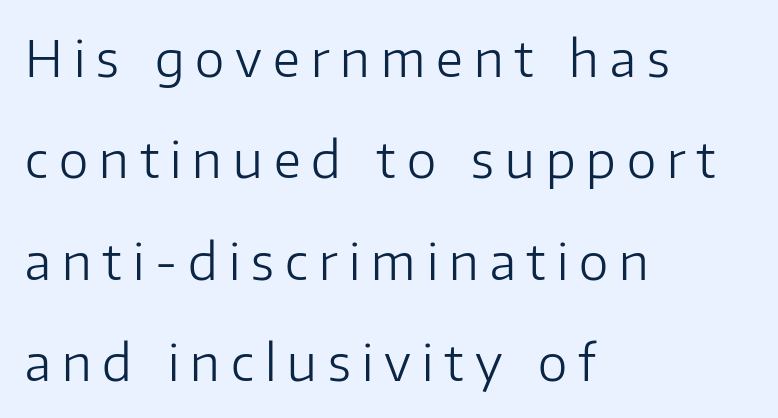
{"serif": "no", "italic": "no", "bold": "no", "weight": "light", "width": "normal", "stroke_contrast": "low", "x_height": "medium", "monospaced": "no", "underline": "no", "align": "left", "line_spacing": "loose", "line_spacing_ratio": 2.03, "letter_spacing": "wide", "letter_spacing_em": 0.22, "glyph_px": 50}
